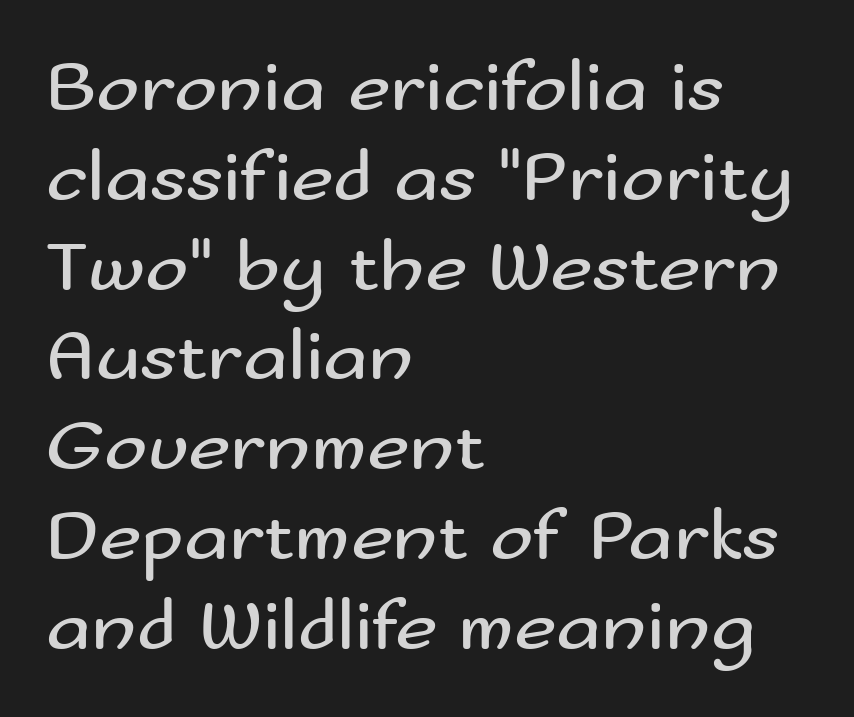
Q: Is the text bold? A: No.
Q: Is the text italic (slanted)? A: No, it is upright.
Q: Is the typeface a serif or a sans-serif typeface? A: Sans-serif.
Q: Is the text underlined? A: No.
Q: How is the paragraph aligned? A: Left-aligned.
Q: Is the spacing between letters normal or unusually wide? A: Normal.
Q: Width (condensed, normal, or wide)? A: Wide.
Q: Stroke contrast? A: Medium.
Q: x-height? A: Small.
Q: Monospaced? A: No.
